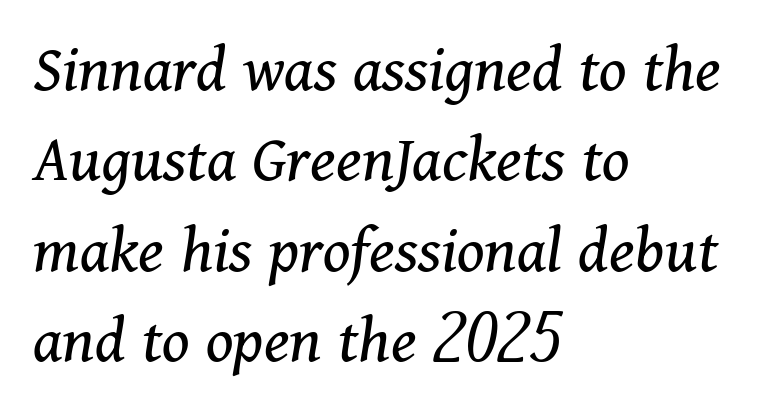
Q: Is the text bold? A: No.
Q: Is the text italic (slanted)? A: Yes, it leans right by about 11 degrees.
Q: Is the typeface a serif or a sans-serif typeface? A: Serif.
Q: Is the text underlined? A: No.
Q: How is the paragraph aligned? A: Left-aligned.
Q: Is the spacing between letters normal or unusually wide? A: Normal.
Q: Is the spacing between lines tight, normal or loose? A: Normal.
Q: Width (condensed, normal, or wide)? A: Normal.
Q: Stroke contrast? A: Medium.
Q: x-height? A: Medium.
Q: Monospaced? A: No.
